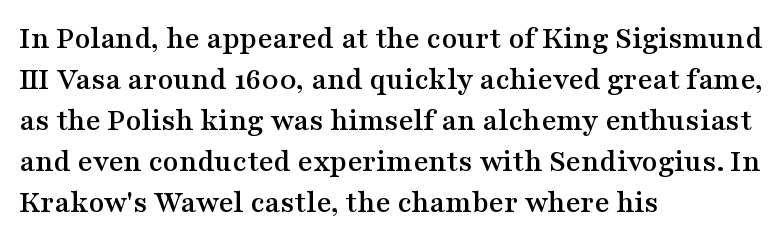
The image shows 32 px wide serif type, upright; set left-aligned, normal line spacing (1.28x), normal letter spacing, not underlined; medium stroke contrast and a medium x-height.
